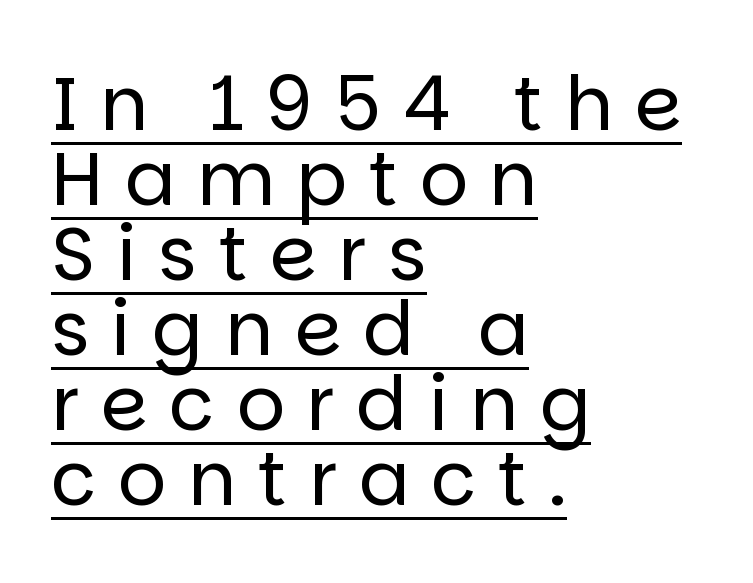
{"serif": "no", "italic": "no", "bold": "no", "weight": "regular", "width": "normal", "stroke_contrast": "low", "x_height": "large", "monospaced": "no", "underline": "yes", "align": "left", "line_spacing": "tight", "line_spacing_ratio": 1.0, "letter_spacing": "wide", "letter_spacing_em": 0.29, "glyph_px": 75}
